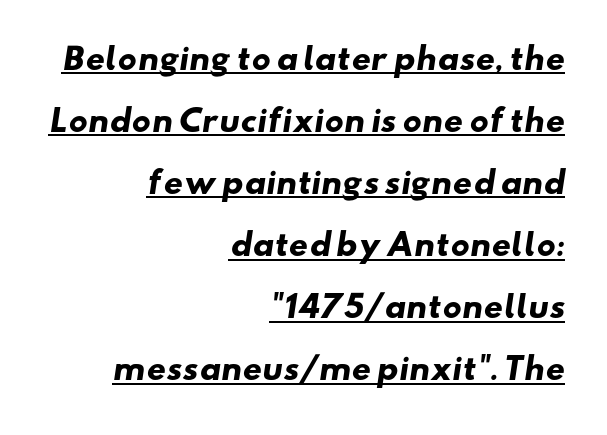
Q: Is the text bold? A: Yes.
Q: Is the typeface a serif or a sans-serif typeface? A: Sans-serif.
Q: Is the text underlined? A: Yes.
Q: How is the paragraph aligned? A: Right-aligned.
Q: Is the spacing between letters normal or unusually wide? A: Normal.
Q: Is the spacing between lines tight, normal or loose? A: Loose.
Q: Width (condensed, normal, or wide)? A: Wide.
Q: Stroke contrast? A: Low.
Q: x-height? A: Small.
Q: Monospaced? A: No.
